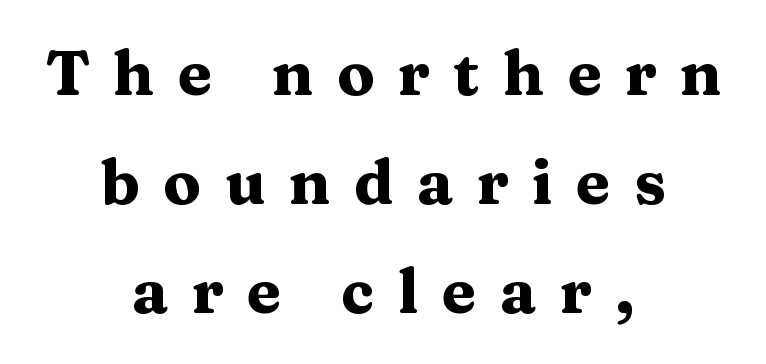
Between one letter and the next there's a generous, obvious gap. The baseline area is clear. This is roman type, the default non-slanted kind. Do the characters align in a grid? No, the font is proportional. Typographically, this falls in the serif category.
